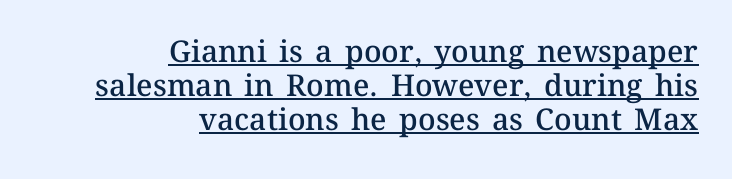
Q: Is the text bold? A: Semi-bold.
Q: Is the text italic (slanted)? A: No, it is upright.
Q: Is the text underlined? A: Yes.
Q: How is the paragraph aligned? A: Right-aligned.
Q: Is the spacing between letters normal or unusually wide? A: Normal.
Q: Is the spacing between lines tight, normal or loose? A: Tight.
Q: Width (condensed, normal, or wide)? A: Normal.
Q: Stroke contrast? A: Medium.
Q: x-height? A: Medium.
Q: Monospaced? A: No.
